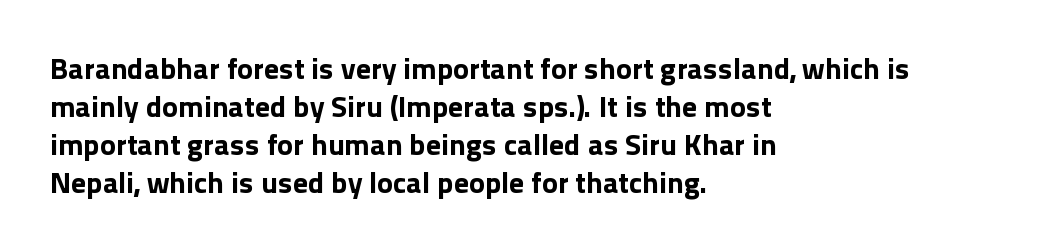
The specimen omits any rule beneath the text block's lines. You'd pick this weight for a headline — it's a proper bold. A classic flush-left, rag-right setting is used for this passage. Does extra space separate the letters? No, they use regular spacing. Unlike a traditional serif, this face leaves its strokes unadorned. If you measured baseline to baseline, you'd find a middling distance.
